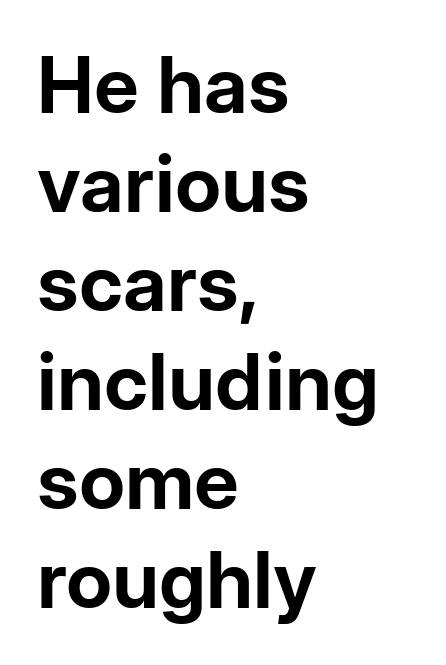
{"serif": "no", "italic": "no", "bold": "yes", "weight": "bold", "width": "normal", "stroke_contrast": "low", "x_height": "medium", "monospaced": "no", "underline": "no", "align": "left", "line_spacing": "normal", "line_spacing_ratio": 1.27, "letter_spacing": "normal", "letter_spacing_em": 0.0, "glyph_px": 78}
